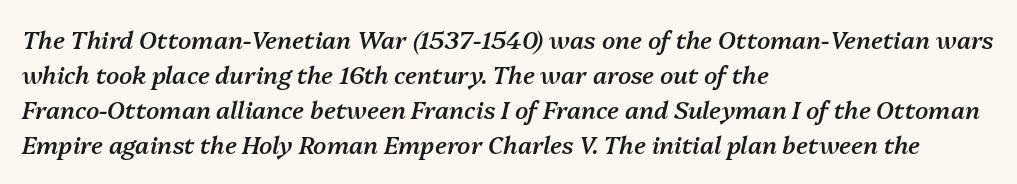
Anything drawn beneath the words? Only blank space. An italicized treatment has been applied to the whole sample. Default kerning and tracking; the words read as compact shapes. As a designer I'd log this as weight 600, semibold. Horizontal bands of white between lines are of average thickness. Line beginnings align vertically; line endings do not.
